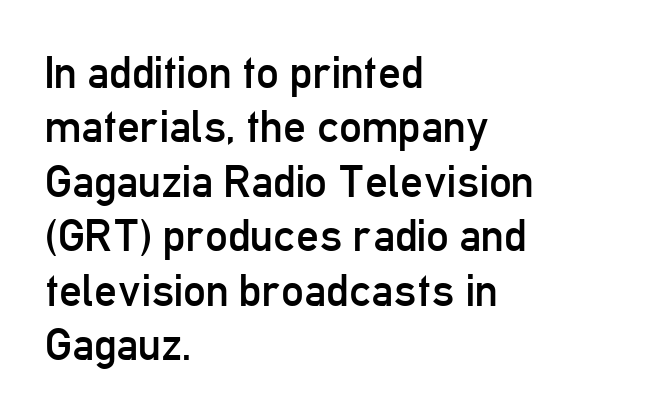
The image shows 45 px regular-weight, condensed sans-serif type, upright; set left-aligned, line spacing 1.21x, normal letter spacing, not underlined; low stroke contrast and a medium x-height.
